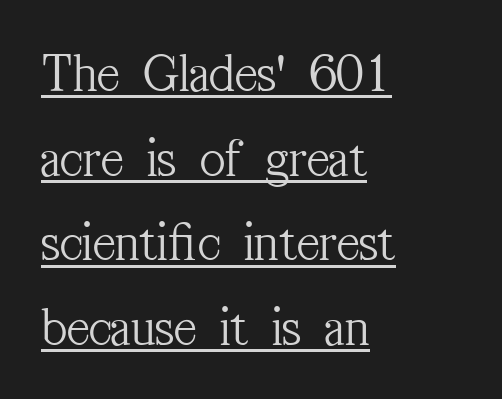
{"serif": "yes", "italic": "no", "bold": "no", "weight": "light", "width": "condensed", "stroke_contrast": "medium", "x_height": "medium", "monospaced": "no", "underline": "yes", "align": "left", "line_spacing": "normal", "line_spacing_ratio": 1.54, "letter_spacing": "normal", "letter_spacing_em": 0.0, "glyph_px": 55}
